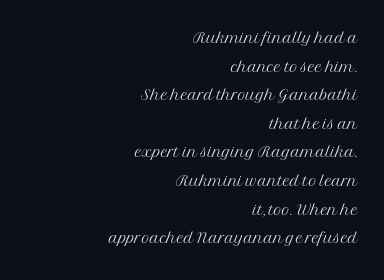
The image shows 22 px text type; set right-aligned, normal line spacing (1.3x), normal letter spacing, not underlined.
